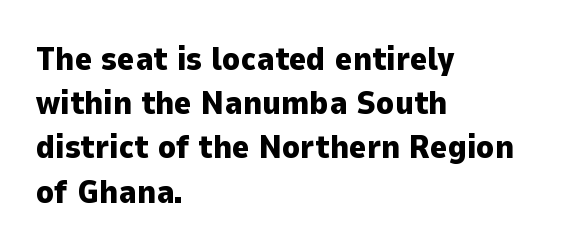
Q: Is the text bold? A: Yes.
Q: Is the text italic (slanted)? A: No, it is upright.
Q: Is the typeface a serif or a sans-serif typeface? A: Sans-serif.
Q: Is the text underlined? A: No.
Q: How is the paragraph aligned? A: Left-aligned.
Q: Is the spacing between letters normal or unusually wide? A: Normal.
Q: Is the spacing between lines tight, normal or loose? A: Normal.
Q: Width (condensed, normal, or wide)? A: Normal.
Q: Stroke contrast? A: Low.
Q: x-height? A: Medium.
Q: Monospaced? A: No.
